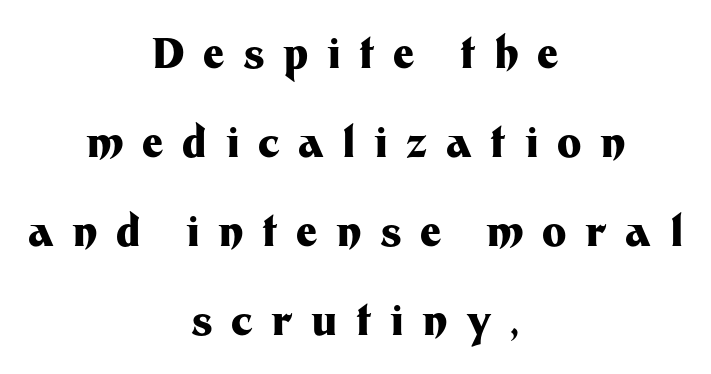
Q: Is the text bold? A: Yes.
Q: Is the text italic (slanted)? A: No, it is upright.
Q: Is the typeface a serif or a sans-serif typeface? A: Sans-serif.
Q: Is the text underlined? A: No.
Q: How is the paragraph aligned? A: Centered.
Q: Is the spacing between letters normal or unusually wide? A: Unusually wide.
Q: Is the spacing between lines tight, normal or loose? A: Loose.
Q: Width (condensed, normal, or wide)? A: Normal.
Q: Stroke contrast? A: Medium.
Q: x-height? A: Medium.
Q: Monospaced? A: No.
